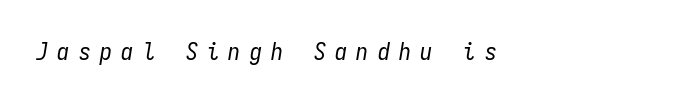
The image shows 24 px text type, italic (leaning right); set left-aligned, unusually wide letter spacing (+0.39 em), not underlined.
